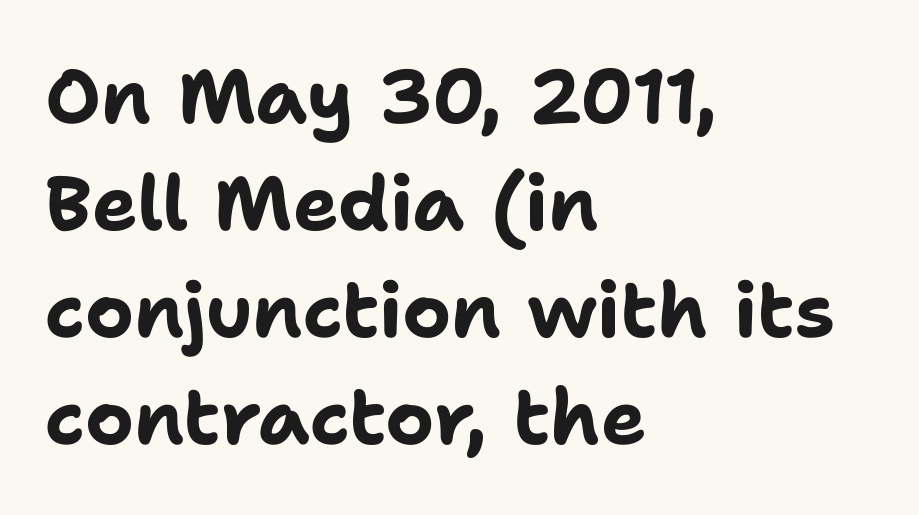
The image shows 76 px bold sans-serif type, upright; set left-aligned, normal line spacing (1.41x), normal letter spacing, not underlined; low stroke contrast and a medium x-height.
